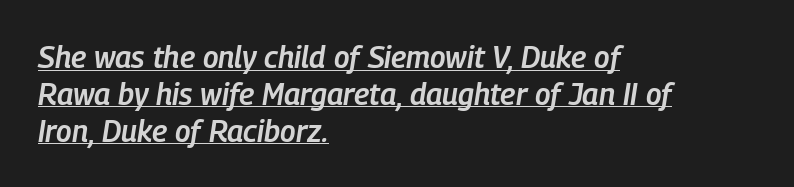
The paragraph shown leans on its left margin. Emphasis by weight is partial: semibold. The tracking reads as untouched default to a designer's eye. Proportional: the letters do not fall into vertical columns.
